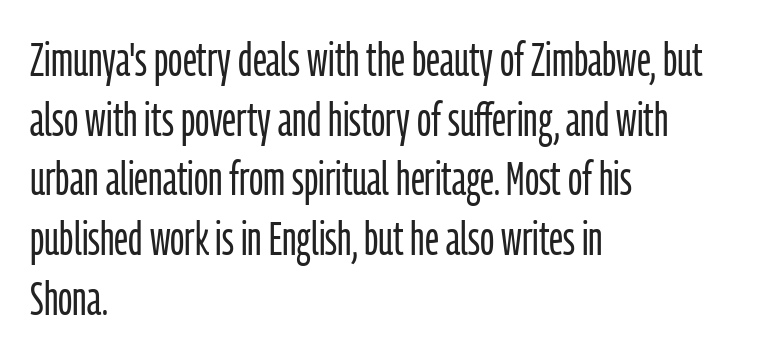
{"serif": "no", "italic": "no", "bold": "no", "weight": "light", "width": "condensed", "stroke_contrast": "low", "x_height": "medium", "monospaced": "no", "underline": "no", "align": "left", "line_spacing": "normal", "line_spacing_ratio": 1.27, "letter_spacing": "normal", "letter_spacing_em": 0.0, "glyph_px": 47}
